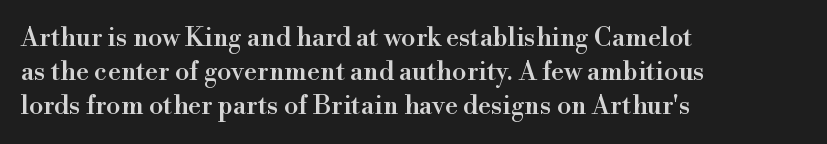
The ragged edge is on the right, which tells us the setting is flush left. How would I describe the line gaps? Plain and ordinary. This is the regular roman posture of the typeface. Only glyphs here, with clear space below each row.
